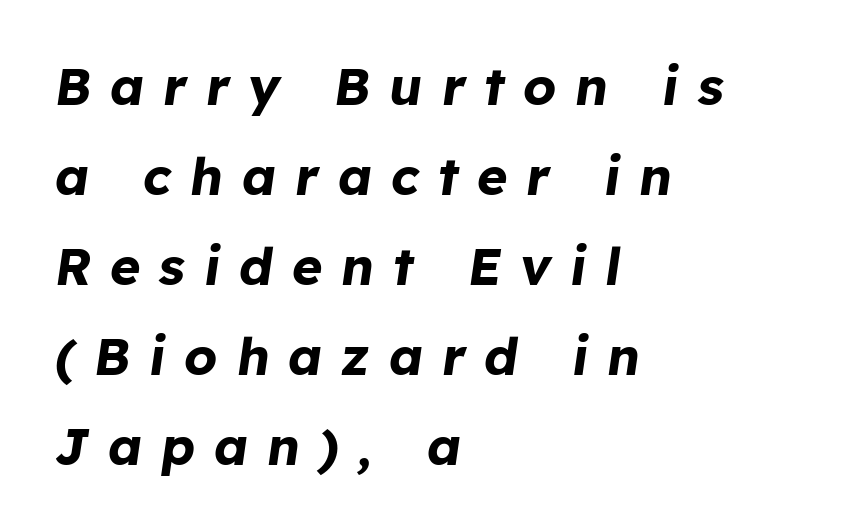
{"italic": "yes", "lean": "right", "slant_degrees": 8, "bold": "yes", "weight": "bold", "width": "normal", "stroke_contrast": "low", "x_height": "medium", "monospaced": "no", "underline": "no", "align": "left", "line_spacing_ratio": 1.73, "letter_spacing": "wide", "letter_spacing_em": 0.36, "glyph_px": 52}
